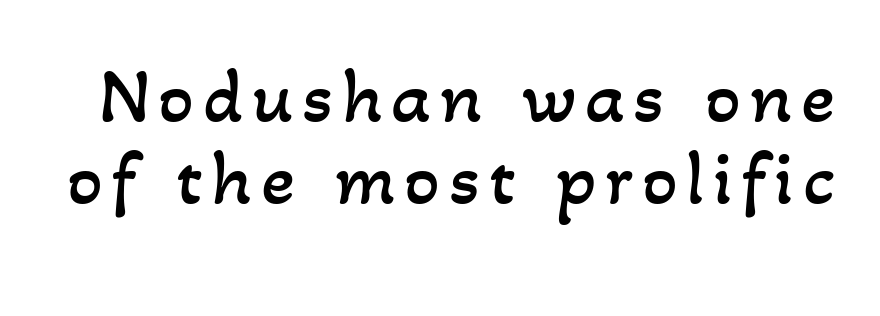
The image shows 79 px regular-weight type; set tight line spacing (1.04x), not underlined; low stroke contrast and a small x-height.
